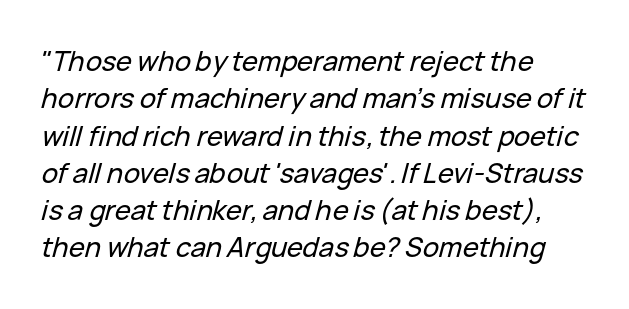
The face used here has a pronounced slope to its letters. Tracking value appears to be zero — textbook default spacing. Anything drawn beneath the words? Only blank space. The designer left line spacing at the default.
